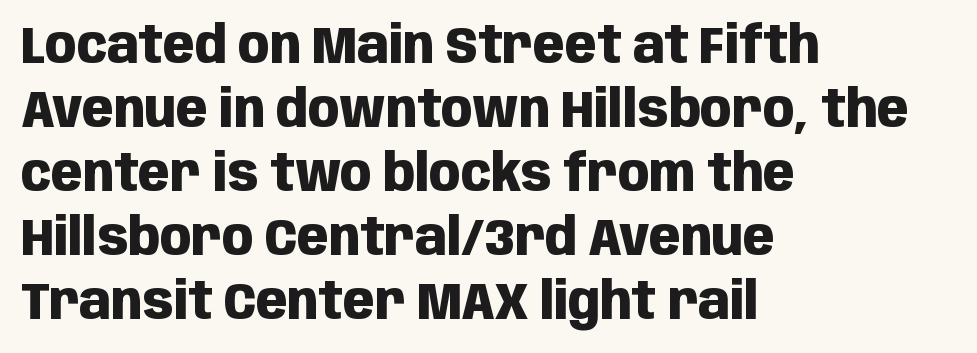
Has an underline been added? It has not. Typographically, this falls in the sans-serif category. Is the type bold? Yes — the strokes are clearly thick and heavy. Note the varied advance widths — an 'i' is clearly narrower than an 'm'. Students, note that the glyphs here touch the page at normal intervals. Posture: vertical.
